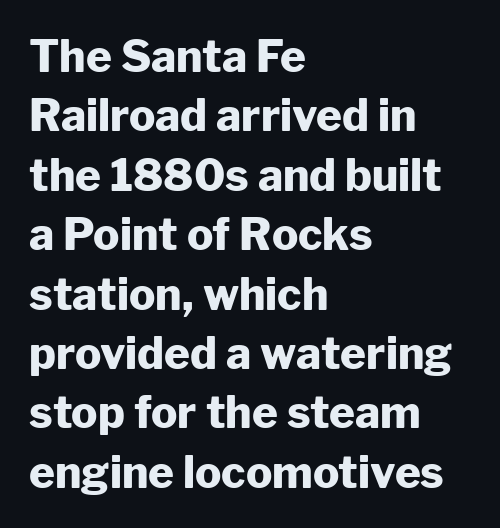
Bare-footed words on every line. The rendering keeps characters at their native spacing. A student would call this left alignment; a typographer would say flush left, rag right. Type style note: lacks serifs.
